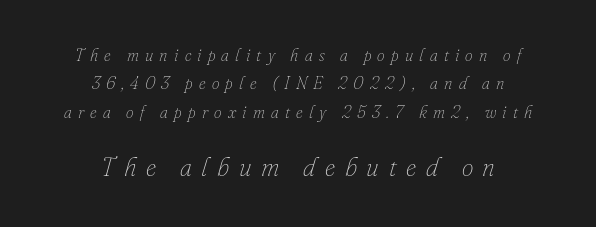
A quiet, ordinary-to-light weight characterises the typeface. Is the lower block the larger one? Yes — the lower block carries the bigger type. Visually the block forms a symmetrical silhouette, jagged on both flanks. The zone under the glyphs is completely vacant. Observe the wide spacing: letters keep a clear distance from each other. Style check: oblique.
